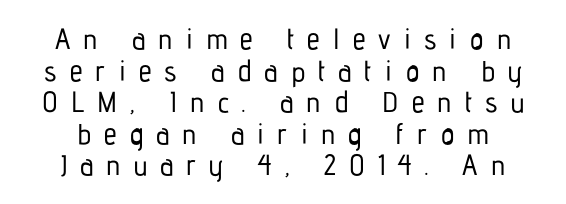
The words here are not underlined. Unlike a traditional serif, this face leaves its strokes unadorned. In terms of letterspacing, this is a distinctly airy, spread setting. Notice how descenders almost collide with the ascenders below — that's tight leading. These lines are centered, leaving both edges ragged. You could not count columns in this text — the font is proportionally spaced.
